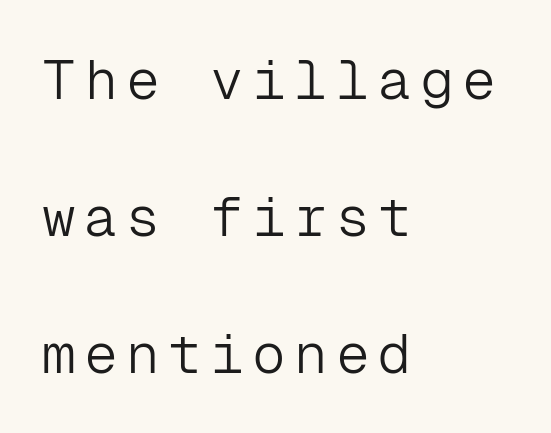
Q: Is the text bold? A: No.
Q: Is the text italic (slanted)? A: No, it is upright.
Q: Is the typeface a serif or a sans-serif typeface? A: Sans-serif.
Q: Is the text underlined? A: No.
Q: How is the paragraph aligned? A: Left-aligned.
Q: Is the spacing between lines tight, normal or loose? A: Loose.
Q: Width (condensed, normal, or wide)? A: Normal.
Q: Stroke contrast? A: Low.
Q: x-height? A: Medium.
Q: Monospaced? A: Yes.
